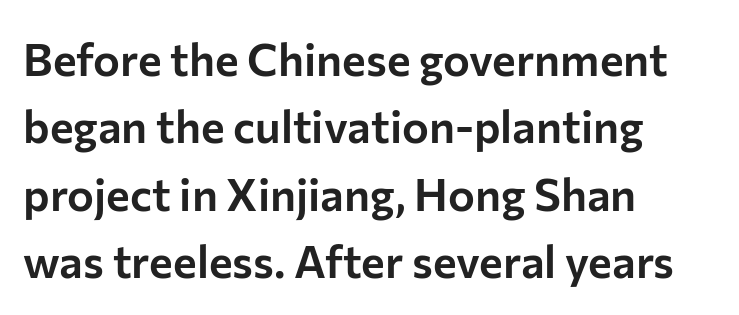
Q: Is the text italic (slanted)? A: No, it is upright.
Q: Is the typeface a serif or a sans-serif typeface? A: Sans-serif.
Q: Is the text underlined? A: No.
Q: How is the paragraph aligned? A: Left-aligned.
Q: Is the spacing between letters normal or unusually wide? A: Normal.
Q: Is the spacing between lines tight, normal or loose? A: Normal.
Q: Width (condensed, normal, or wide)? A: Normal.
Q: Stroke contrast? A: Low.
Q: x-height? A: Medium.
Q: Monospaced? A: No.
